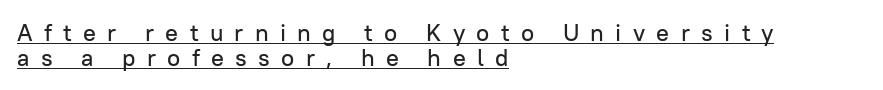
Q: Is the text italic (slanted)? A: No, it is upright.
Q: Is the text underlined? A: Yes.
Q: How is the paragraph aligned? A: Left-aligned.
Q: Is the spacing between letters normal or unusually wide? A: Unusually wide.
Q: Is the spacing between lines tight, normal or loose? A: Tight.
